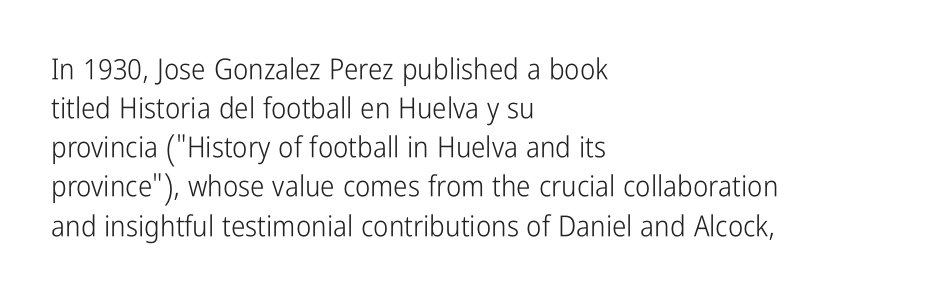
Q: Is the text bold? A: No.
Q: Is the text italic (slanted)? A: No, it is upright.
Q: Is the typeface a serif or a sans-serif typeface? A: Sans-serif.
Q: Is the text underlined? A: No.
Q: How is the paragraph aligned? A: Left-aligned.
Q: Is the spacing between letters normal or unusually wide? A: Normal.
Q: Is the spacing between lines tight, normal or loose? A: Normal.
Q: Width (condensed, normal, or wide)? A: Condensed.
Q: Stroke contrast? A: Low.
Q: x-height? A: Medium.
Q: Monospaced? A: No.
